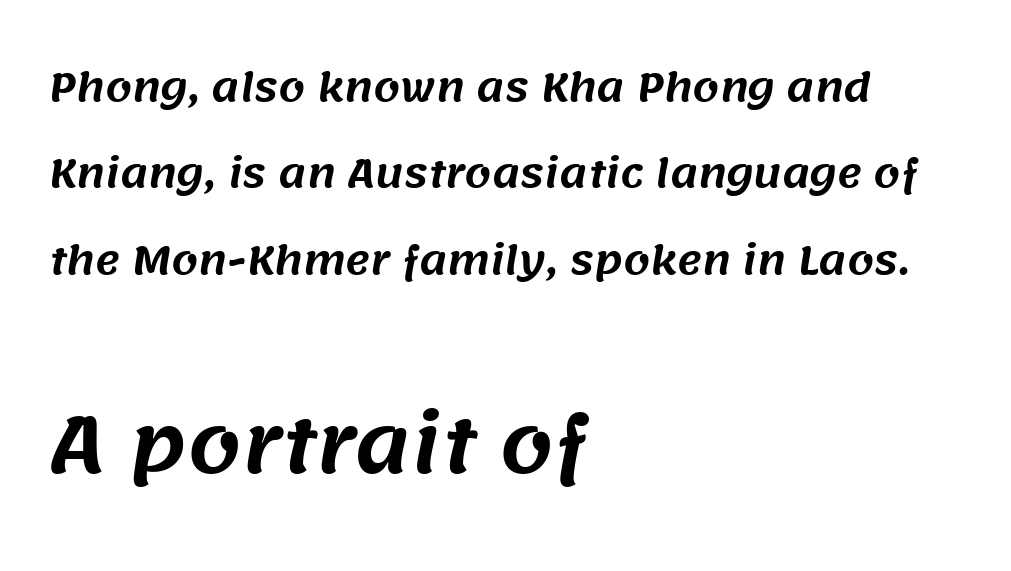
{"serif": "no", "width": "normal", "stroke_contrast": "medium", "x_height": "large", "monospaced": "no", "underline": "no", "align": "left", "line_spacing": "loose", "line_spacing_ratio": 2.27, "letter_spacing": "normal", "letter_spacing_em": 0.0, "larger_block": "second", "size_ratio": 2.0, "glyph_px": 76}
